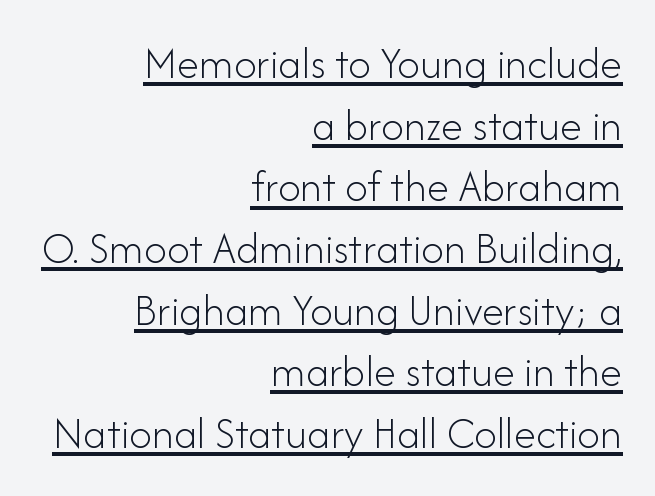
Q: Is the text bold? A: No.
Q: Is the text italic (slanted)? A: No, it is upright.
Q: Is the typeface a serif or a sans-serif typeface? A: Sans-serif.
Q: Is the text underlined? A: Yes.
Q: How is the paragraph aligned? A: Right-aligned.
Q: Is the spacing between letters normal or unusually wide? A: Normal.
Q: Is the spacing between lines tight, normal or loose? A: Normal.
Q: Width (condensed, normal, or wide)? A: Normal.
Q: Stroke contrast? A: Low.
Q: x-height? A: Small.
Q: Monospaced? A: No.
